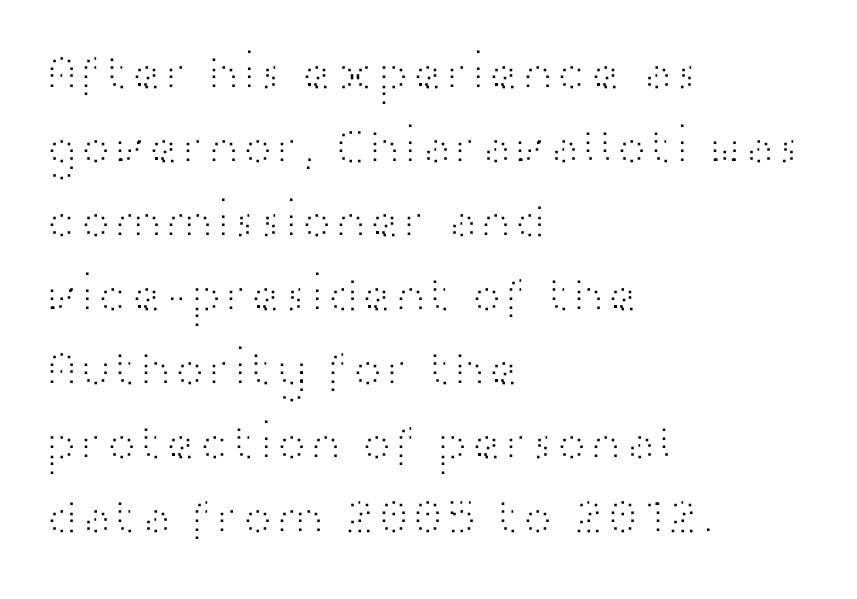
Q: Is the text bold? A: No.
Q: Is the text italic (slanted)? A: No, it is upright.
Q: Is the typeface a serif or a sans-serif typeface? A: Sans-serif.
Q: Is the text underlined? A: No.
Q: How is the paragraph aligned? A: Left-aligned.
Q: Is the spacing between letters normal or unusually wide? A: Normal.
Q: Is the spacing between lines tight, normal or loose? A: Normal.
Q: Width (condensed, normal, or wide)? A: Wide.
Q: Stroke contrast? A: High.
Q: x-height? A: Medium.
Q: Monospaced? A: No.
